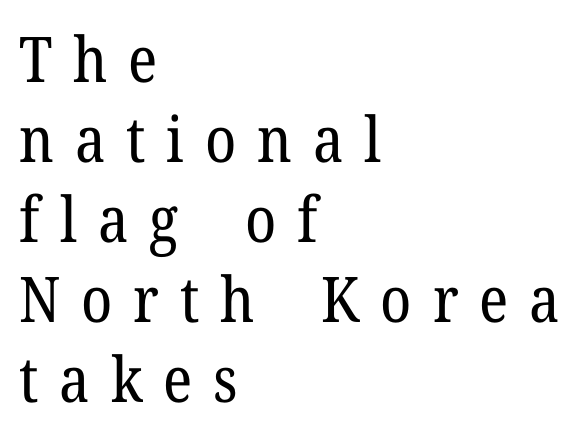
The image shows 63 px regular-weight serif type, upright; set left-aligned, normal line spacing (1.27x), unusually wide letter spacing (+0.33 em), not underlined; low stroke contrast and a medium x-height.
